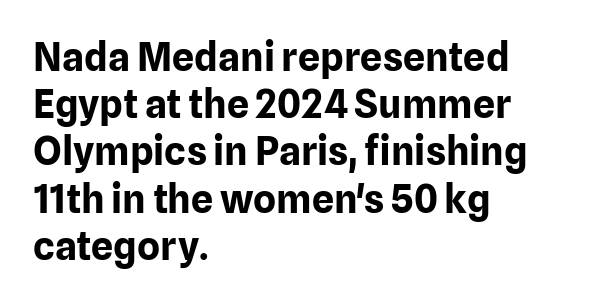
{"serif": "no", "italic": "no", "bold": "yes", "weight": "bold", "width": "normal", "stroke_contrast": "low", "x_height": "medium", "monospaced": "no", "underline": "no", "align": "left", "line_spacing_ratio": 1.21, "letter_spacing": "normal", "letter_spacing_em": 0.0, "glyph_px": 39}
